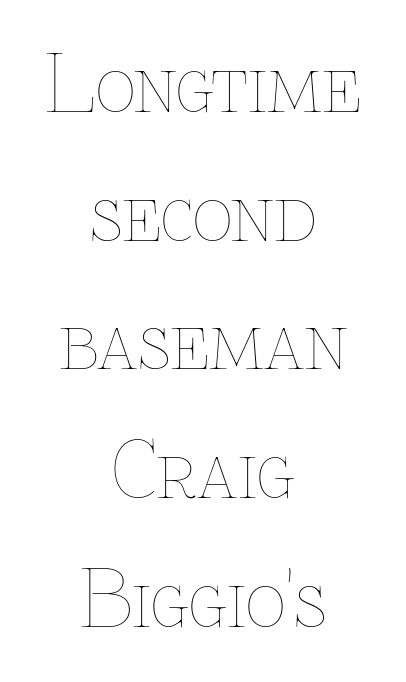
The image shows 78 px thin type, upright; set centered, normal line spacing (1.65x), normal letter spacing, not underlined; low stroke contrast and a medium x-height.
